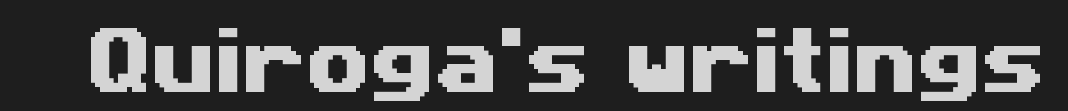
Q: Is the typeface a serif or a sans-serif typeface? A: Sans-serif.
Q: Is the text underlined? A: No.
Q: Is the spacing between letters normal or unusually wide? A: Normal.
Q: Width (condensed, normal, or wide)? A: Wide.
Q: Stroke contrast? A: Medium.
Q: x-height? A: Medium.
Q: Monospaced? A: No.
